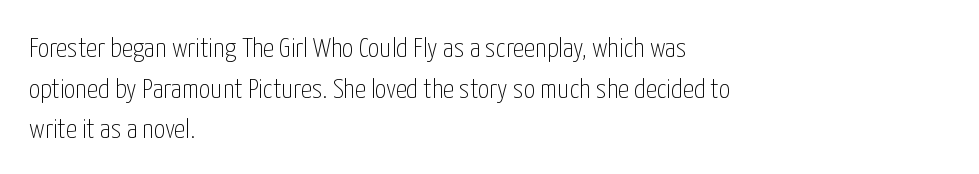
Spacing verdict: proportional, widths tailored to each character. The passage is arranged the way most books set body copy — flush left. If you drew a line through each stem, it would be perfectly vertical. A typesetter would label this face a sans. Leading: standard. Each stroke keeps to a modest, everyday thickness or less.
